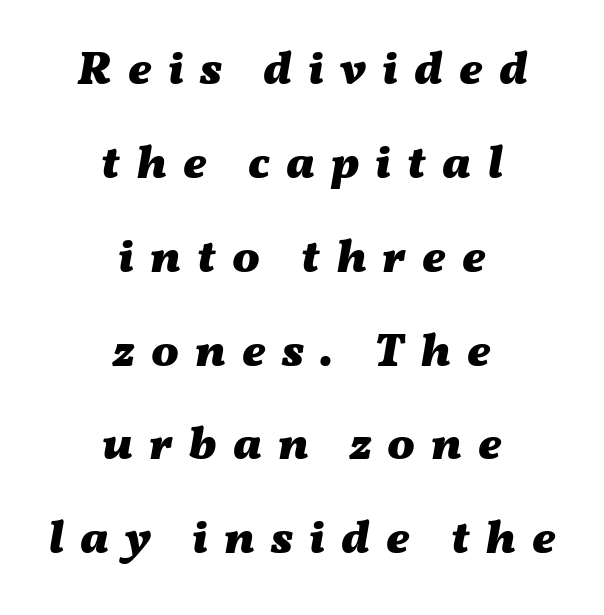
{"italic": "yes", "lean": "right", "slant_degrees": 11, "bold": "yes", "weight": "heavy", "width": "wide", "stroke_contrast": "medium", "x_height": "medium", "monospaced": "no", "underline": "no", "align": "center", "line_spacing": "loose", "line_spacing_ratio": 2.04, "letter_spacing": "wide", "letter_spacing_em": 0.35, "glyph_px": 46}
